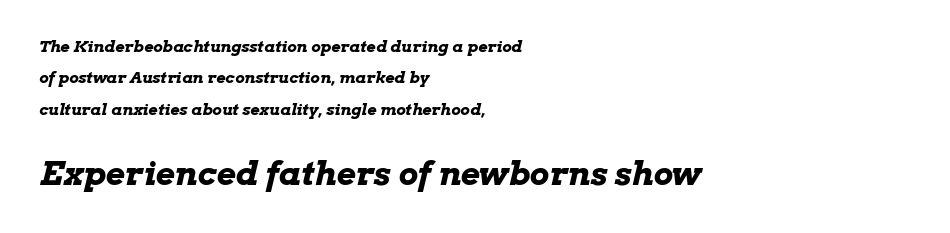
The image shows 33 px bold, wide type, italic (leaning right); set left-aligned, loose line spacing (1.96x), normal letter spacing, not underlined; the second (bottom) block is 2.06x larger; low stroke contrast and a medium x-height.
